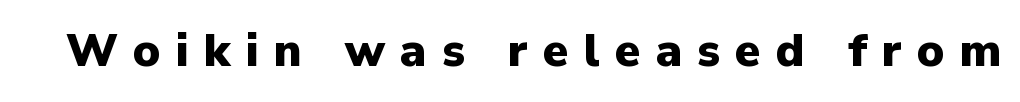
The image shows 46 px heavy sans-serif type, upright; set unusually wide letter spacing (+0.33 em), not underlined; low stroke contrast and a medium x-height.
